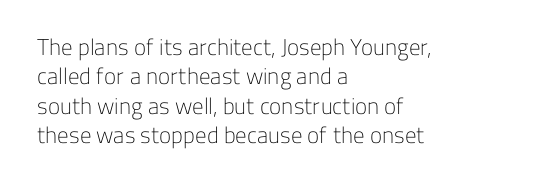
{"italic": "no", "bold": "no", "underline": "no", "align": "left", "line_spacing": "normal", "line_spacing_ratio": 1.28, "letter_spacing": "normal", "letter_spacing_em": 0.0, "glyph_px": 23}
